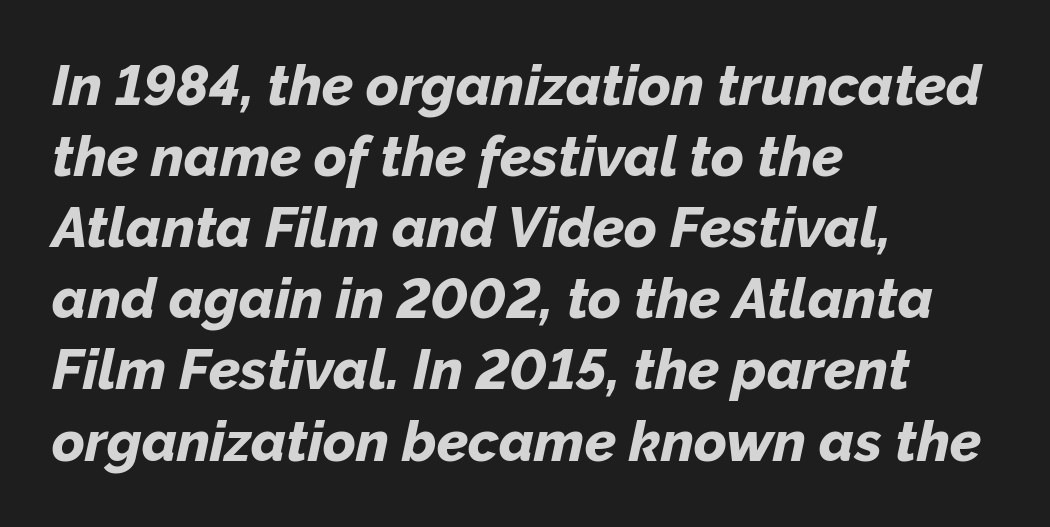
{"italic": "yes", "lean": "right", "slant_degrees": 12, "bold": "yes", "weight": "bold", "width": "normal", "stroke_contrast": "low", "x_height": "medium", "monospaced": "no", "underline": "no", "align": "left", "line_spacing": "normal", "line_spacing_ratio": 1.27, "letter_spacing": "normal", "letter_spacing_em": 0.0, "glyph_px": 56}
